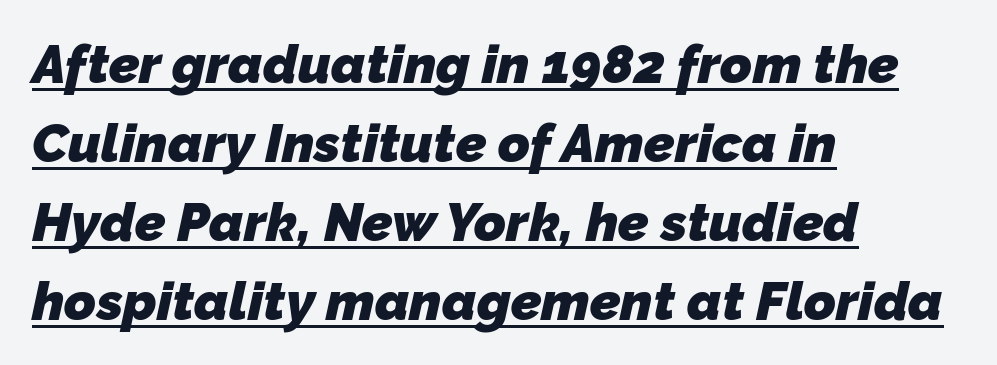
{"serif": "no", "bold": "yes", "weight": "heavy", "width": "normal", "stroke_contrast": "low", "x_height": "medium", "monospaced": "no", "underline": "yes", "align": "left", "line_spacing": "normal", "line_spacing_ratio": 1.46, "letter_spacing": "normal", "letter_spacing_em": 0.0, "glyph_px": 54}
